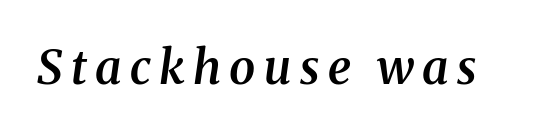
{"serif": "yes", "italic": "yes", "lean": "right", "slant_degrees": 8, "bold": "semi", "weight": "semibold", "width": "normal", "stroke_contrast": "medium", "x_height": "medium", "monospaced": "no", "underline": "no", "glyph_px": 47}
